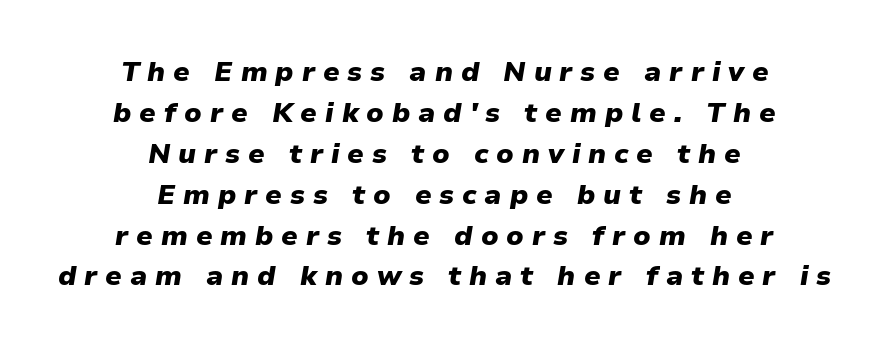
The image shows 28 px heavy type, italic (leaning right); set centered, normal line spacing (1.46x), unusually wide letter spacing (+0.28 em), not underlined; low stroke contrast and a medium x-height.
